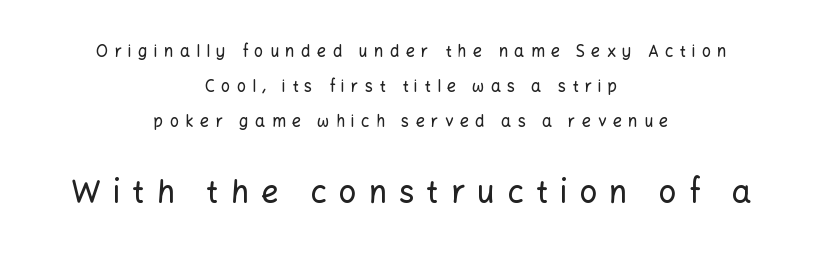
Q: Is the text italic (slanted)? A: No, it is upright.
Q: Is the typeface a serif or a sans-serif typeface? A: Sans-serif.
Q: Is the text underlined? A: No.
Q: How is the paragraph aligned? A: Centered.
Q: Is the spacing between letters normal or unusually wide? A: Unusually wide.
Q: Is the spacing between lines tight, normal or loose? A: Loose.
Q: Which block of text is set in a larger size, the first (top) or the second (bottom)? A: The second (bottom) one.
Q: Width (condensed, normal, or wide)? A: Normal.
Q: Stroke contrast? A: Low.
Q: x-height? A: Medium.
Q: Monospaced? A: No.
